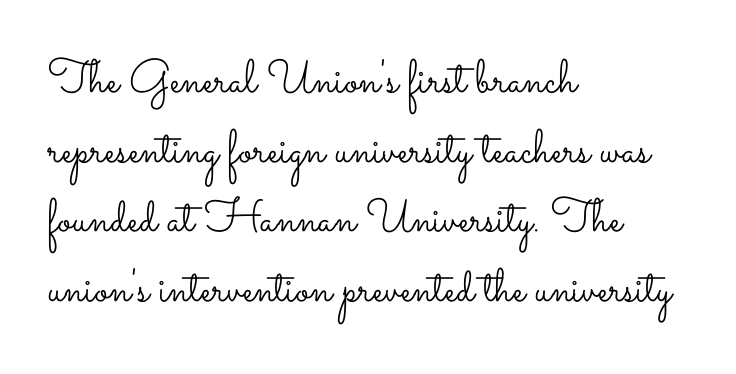
{"bold": "no", "weight": "light", "width": "wide", "stroke_contrast": "low", "x_height": "small", "monospaced": "no", "underline": "no", "align": "left", "line_spacing": "normal", "line_spacing_ratio": 1.48, "letter_spacing": "normal", "letter_spacing_em": 0.0, "glyph_px": 47}
